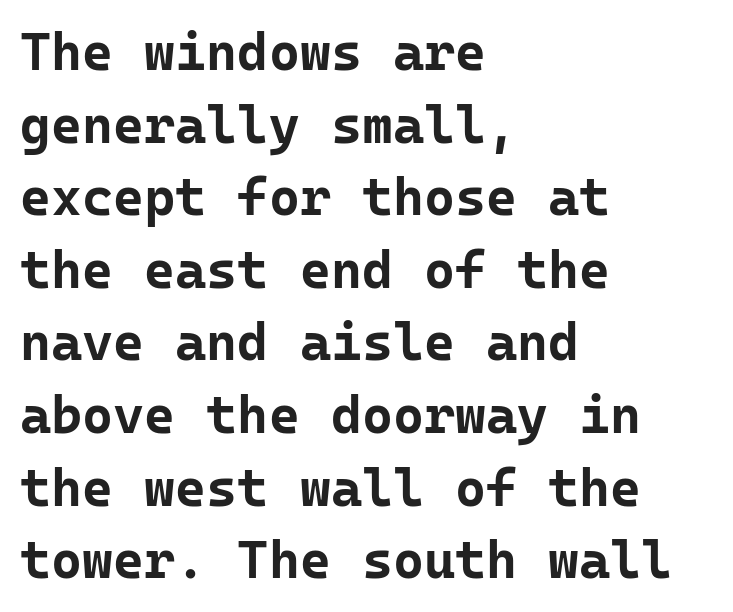
Posture: upright roman. These lines are rendered in a fixed-pitch font. This rendering leaves character spacing at its baseline value. Descender tails drop into unmarked territory.
